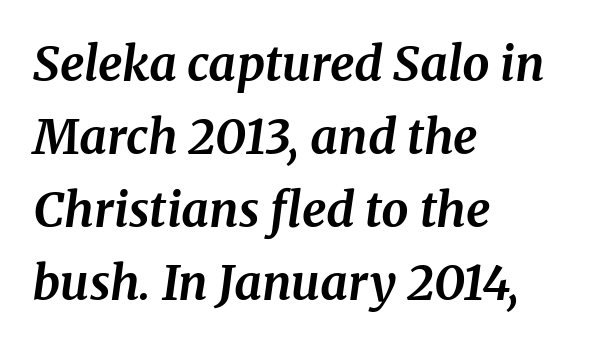
The image shows 48 px bold serif type, italic (leaning right); set left-aligned, normal line spacing (1.52x), normal letter spacing, not underlined; medium stroke contrast and a medium x-height.
